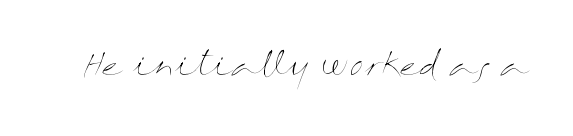
Short note: letters normally spaced. Unmarked baselines from the first word to the last. Counters stay open thanks to moderate or lighter strokes.
